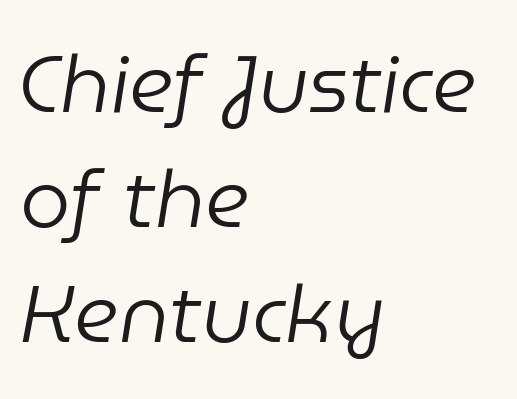
Q: Is the text bold? A: No.
Q: Is the text italic (slanted)? A: Yes, it leans right by about 9 degrees.
Q: Is the text underlined? A: No.
Q: How is the paragraph aligned? A: Left-aligned.
Q: Is the spacing between letters normal or unusually wide? A: Normal.
Q: Is the spacing between lines tight, normal or loose? A: Normal.
Q: Width (condensed, normal, or wide)? A: Normal.
Q: Stroke contrast? A: Low.
Q: x-height? A: Medium.
Q: Monospaced? A: No.
